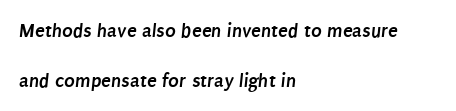
Reading down the column, the eye jumps a long way to each next line. The font is running at its bold setting. Bare-footed words on every line. The passage is arranged the way most books set body copy — flush left.
